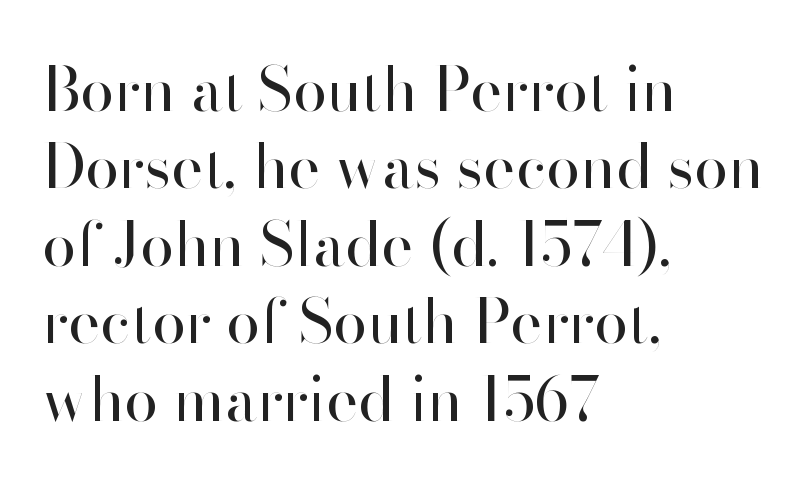
Vertically, the passage feels balanced, rows spaced as you'd expect. Caption: multi-line text, flush left, ragged right. The string is rendered with underlining switched off. Between one letter and the next there's only the usual sliver of space. A typesetter would mark this as roman, not italic. Note: no serifs on the glyphs.
